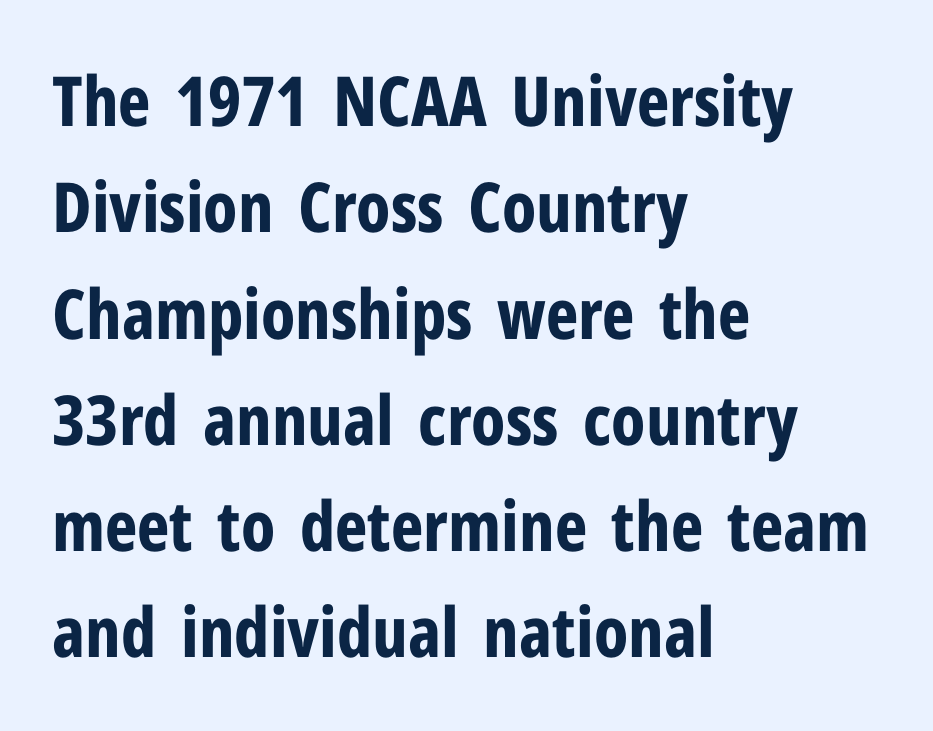
The image shows 69 px bold, condensed sans-serif type, upright; set left-aligned, normal line spacing (1.54x), normal letter spacing, not underlined; low stroke contrast and a medium x-height.
